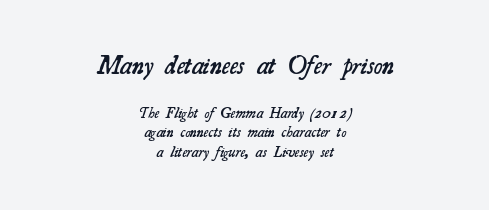
{"bold": "semi", "underline": "no", "align": "center", "line_spacing": "normal", "line_spacing_ratio": 1.3, "letter_spacing": "normal", "letter_spacing_em": 0.0, "larger_block": "first", "size_ratio": 1.73, "glyph_px": 26}
